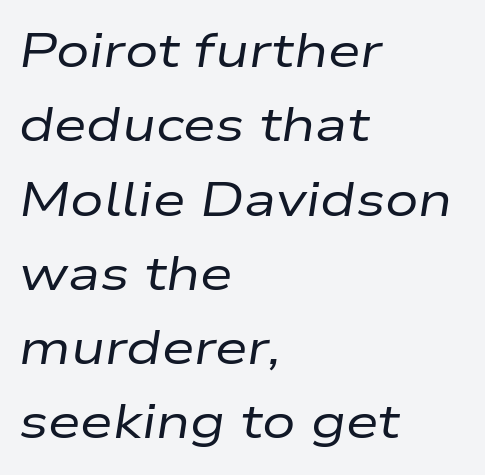
{"italic": "yes", "lean": "right", "slant_degrees": 9, "bold": "no", "weight": "regular", "width": "wide", "stroke_contrast": "low", "x_height": "medium", "monospaced": "no", "underline": "no", "align": "left", "line_spacing": "normal", "line_spacing_ratio": 1.58, "letter_spacing": "normal", "letter_spacing_em": 0.0, "glyph_px": 47}
